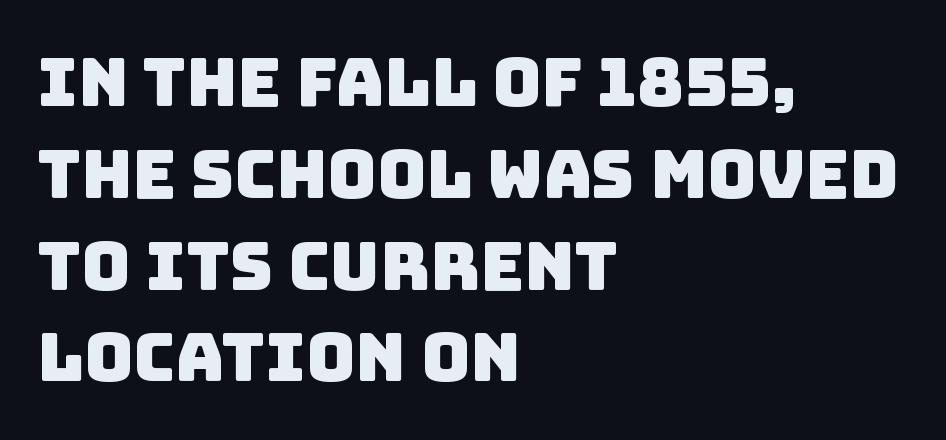
{"serif": "no", "width": "normal", "stroke_contrast": "low", "x_height": "large", "monospaced": "no", "underline": "no", "align": "left", "line_spacing": "normal", "line_spacing_ratio": 1.37, "letter_spacing": "normal", "letter_spacing_em": 0.0, "glyph_px": 67}
